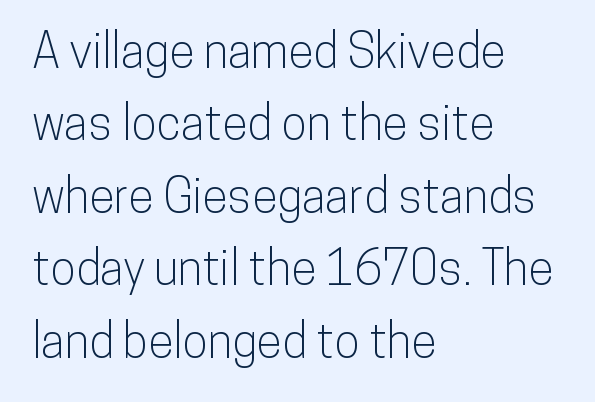
The image shows 47 px condensed sans-serif type, upright; set left-aligned, normal line spacing (1.54x), normal letter spacing, not underlined; low stroke contrast and a medium x-height.
